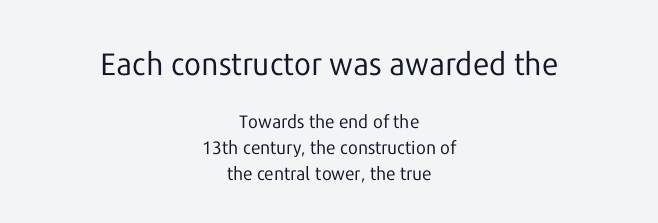
{"serif": "no", "italic": "no", "bold": "no", "weight": "regular", "width": "normal", "stroke_contrast": "low", "x_height": "medium", "monospaced": "no", "underline": "no", "align": "center", "line_spacing": "normal", "line_spacing_ratio": 1.43, "letter_spacing": "normal", "letter_spacing_em": 0.0, "larger_block": "first", "size_ratio": 1.72, "glyph_px": 31}
